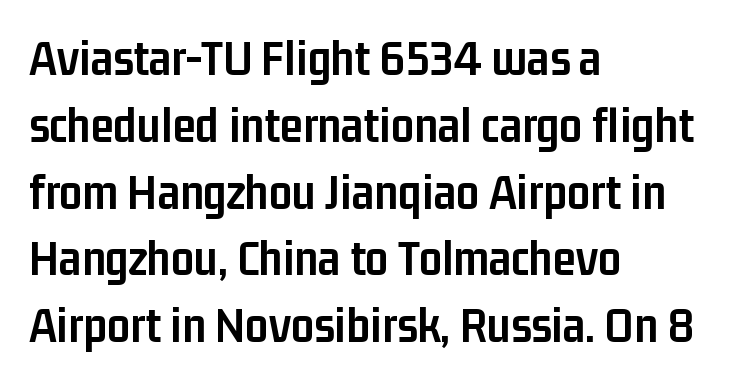
The image shows 51 px semibold, condensed sans-serif type, upright; set left-aligned, normal line spacing (1.31x), normal letter spacing, not underlined; low stroke contrast and a medium x-height.
